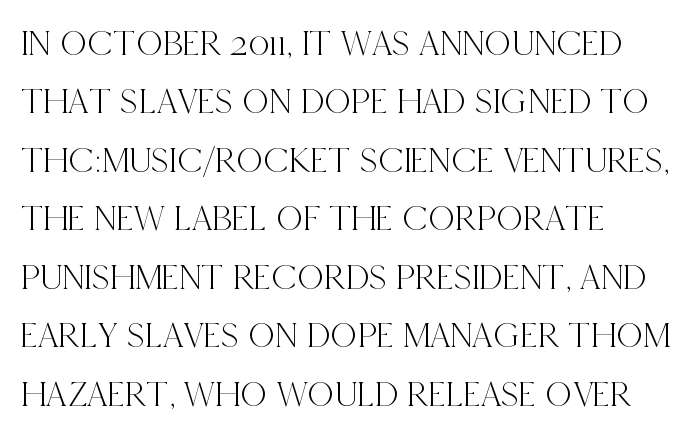
The image shows 37 px condensed serif type, upright; set left-aligned, normal line spacing (1.58x), normal letter spacing, not underlined; a large x-height.
